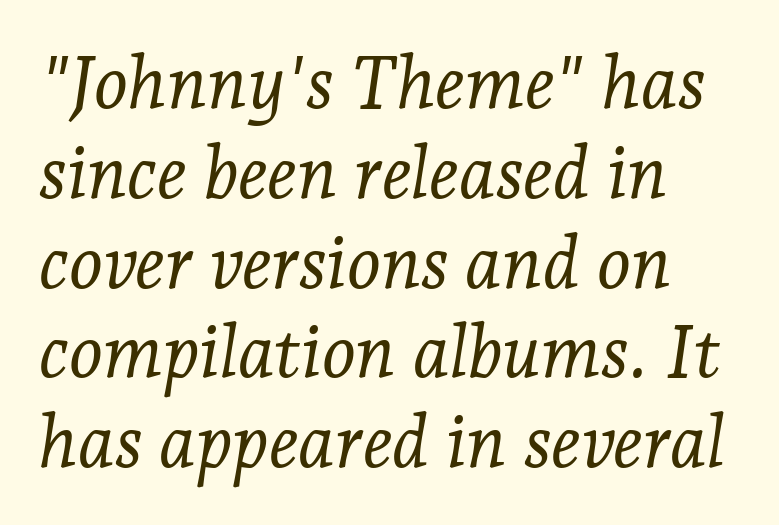
The space directly below the letters is spotless. The face looks like a standard text weight, possibly lighter. The line texture is even and compact thanks to regular tracking. All the whitespace from short lines collects on the right. If you drew a line through each stem, it would be angled. Varying glyph widths throughout — classic text-font behaviour.
